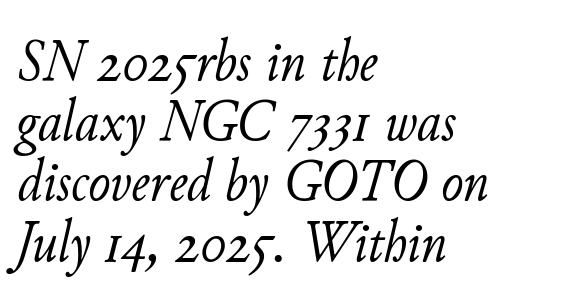
The image shows 59 px light type, italic (leaning right); set left-aligned, tight line spacing (1.02x), normal letter spacing, not underlined; low stroke contrast and a small x-height.
